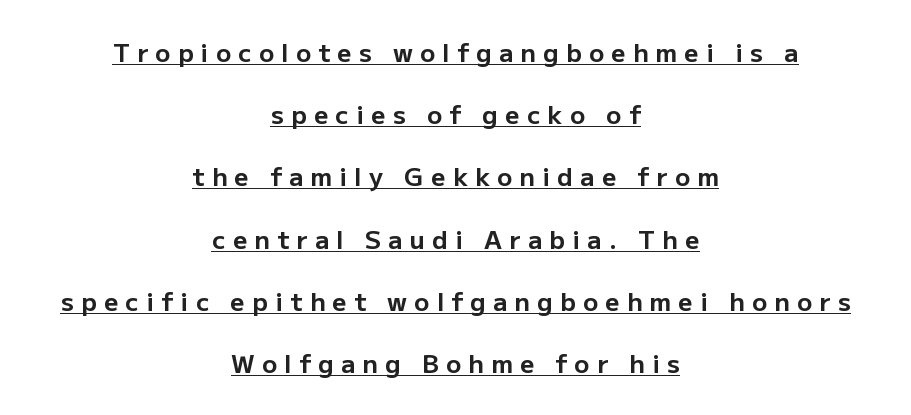
{"italic": "no", "bold": "yes", "underline": "yes", "align": "center", "line_spacing": "loose", "line_spacing_ratio": 2.49, "letter_spacing": "wide", "letter_spacing_em": 0.29, "glyph_px": 25}
